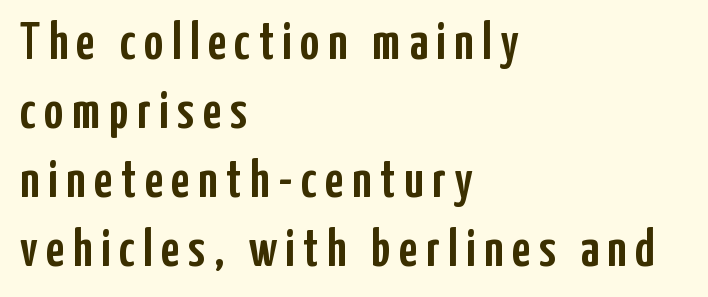
The image shows 53 px condensed sans-serif type, upright; set left-aligned, normal line spacing (1.3x), not underlined; low stroke contrast and a medium x-height.
